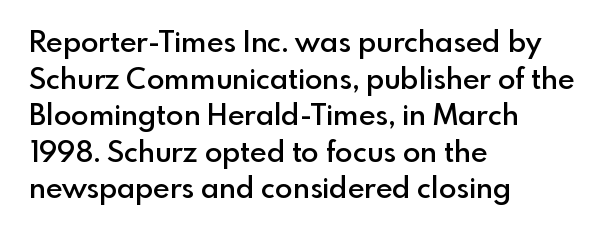
Q: Is the text bold? A: Semi-bold.
Q: Is the text italic (slanted)? A: No, it is upright.
Q: Is the typeface a serif or a sans-serif typeface? A: Sans-serif.
Q: Is the text underlined? A: No.
Q: How is the paragraph aligned? A: Left-aligned.
Q: Is the spacing between letters normal or unusually wide? A: Normal.
Q: Is the spacing between lines tight, normal or loose? A: Normal.
Q: Width (condensed, normal, or wide)? A: Normal.
Q: x-height? A: Small.
Q: Monospaced? A: No.
